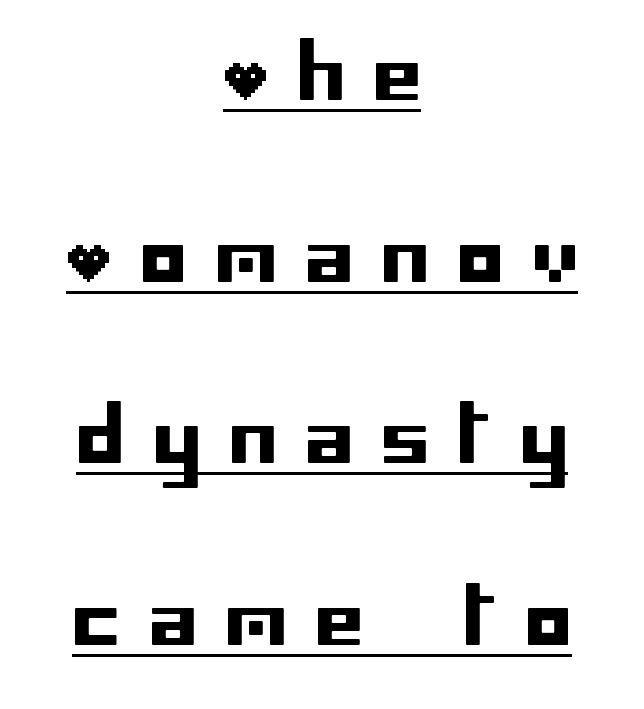
You could fit nearly another row in the gap between these rows. Do the letters lean? They stand straight. Both edges are ragged and mirror each other, which tells us the setting is centered. A typographer would call this underscored text. The font family rendered here belongs to the sans-serif group.
